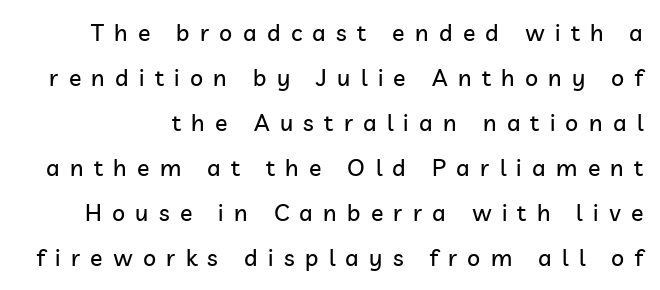
Quick note: underline off. Every stem runs plumb, perpendicular to the baseline. The horizontal fit of the characters is loose and conspicuously gappy. The line-height multiplier appears high, well above default.
